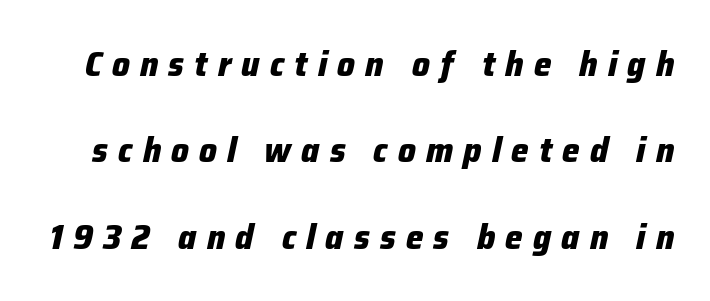
Q: Is the text bold? A: Yes.
Q: Is the text italic (slanted)? A: Yes, it leans right by about 12 degrees.
Q: Is the text underlined? A: No.
Q: Is the spacing between letters normal or unusually wide? A: Unusually wide.
Q: Is the spacing between lines tight, normal or loose? A: Loose.
Q: Width (condensed, normal, or wide)? A: Normal.
Q: Stroke contrast? A: Low.
Q: x-height? A: Medium.
Q: Monospaced? A: No.
